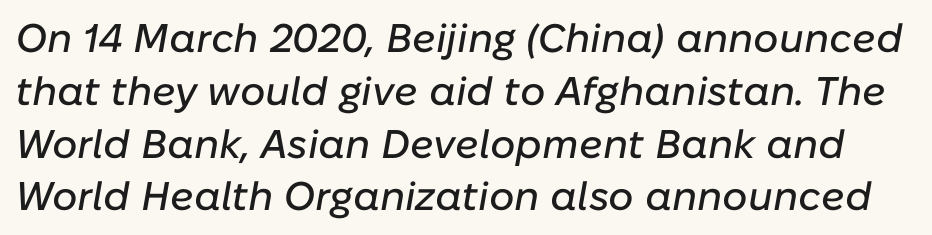
The space directly below the letters is spotless. Students, observe: this is what conventionally led text looks like. Compared with typical body copy, the letter spacing here is the same. Think of a printed novel: that variable character pitch is what you see here.
